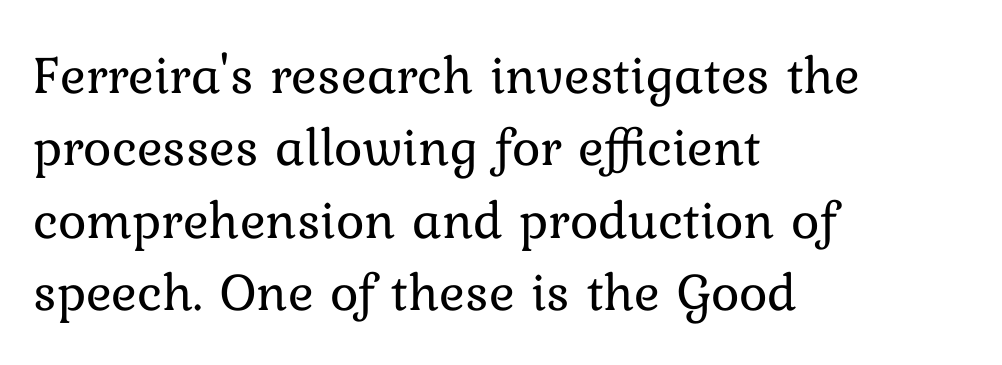
The image shows 54 px regular-weight type, upright; set left-aligned, normal line spacing (1.34x), normal letter spacing, not underlined; low stroke contrast and a medium x-height.
